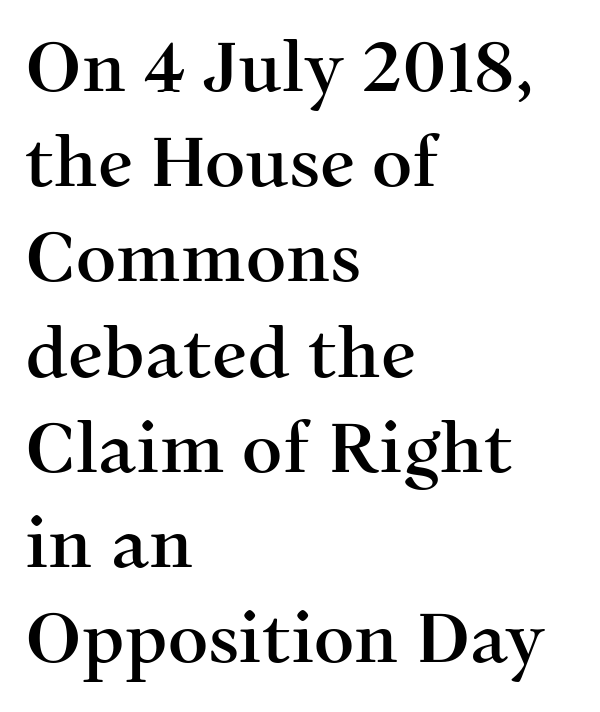
No italicization has been applied; the sample stays upright. Underlining? Definitely not there. A typesetter would call this proportional, since set widths differ per character. Spacing between characters is what you'd get straight out of the box. Line beginnings align vertically; line endings do not.
